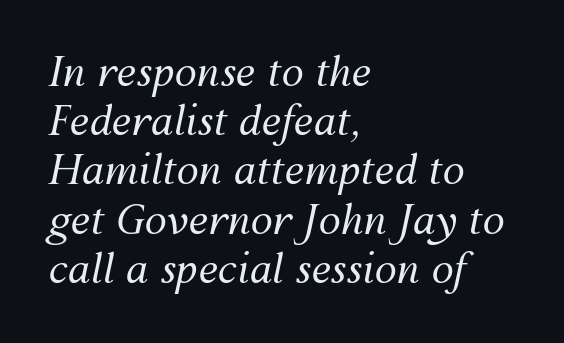
Q: Is the text bold? A: No.
Q: Is the text italic (slanted)? A: Yes, it leans right by about 12 degrees.
Q: Is the text underlined? A: No.
Q: How is the paragraph aligned? A: Left-aligned.
Q: Is the spacing between letters normal or unusually wide? A: Normal.
Q: Width (condensed, normal, or wide)? A: Normal.
Q: Stroke contrast? A: Medium.
Q: x-height? A: Medium.
Q: Monospaced? A: No.
